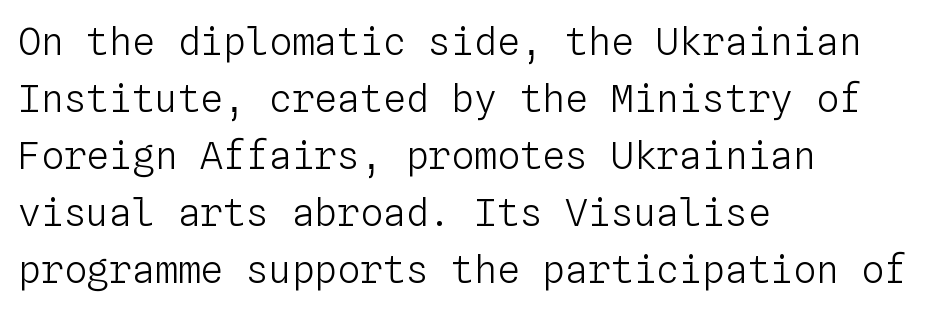
{"italic": "no", "bold": "no", "weight": "light", "width": "normal", "stroke_contrast": "low", "x_height": "medium", "monospaced": "yes", "underline": "no", "align": "left", "line_spacing": "normal", "line_spacing_ratio": 1.5, "letter_spacing": "normal", "letter_spacing_em": 0.0, "glyph_px": 38}
